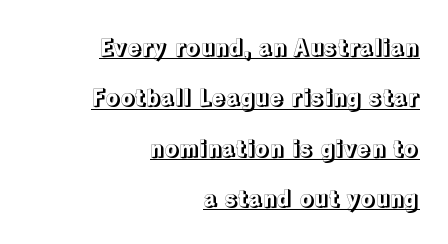
{"italic": "no", "underline": "yes", "align": "right", "line_spacing": "loose", "line_spacing_ratio": 2.19, "letter_spacing": "normal", "letter_spacing_em": 0.0, "glyph_px": 23}
